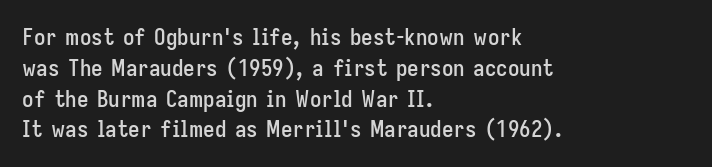
{"italic": "no", "underline": "no", "align": "left", "line_spacing": "normal", "line_spacing_ratio": 1.34, "letter_spacing": "normal", "letter_spacing_em": 0.0, "glyph_px": 23}
